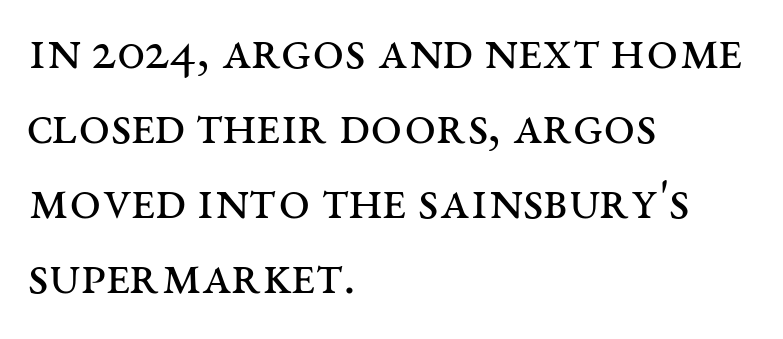
Q: Is the text bold? A: No.
Q: Is the text italic (slanted)? A: No, it is upright.
Q: Is the typeface a serif or a sans-serif typeface? A: Serif.
Q: Is the text underlined? A: No.
Q: How is the paragraph aligned? A: Left-aligned.
Q: Is the spacing between letters normal or unusually wide? A: Normal.
Q: Is the spacing between lines tight, normal or loose? A: Normal.
Q: Width (condensed, normal, or wide)? A: Wide.
Q: Stroke contrast? A: Medium.
Q: x-height? A: Large.
Q: Monospaced? A: No.
